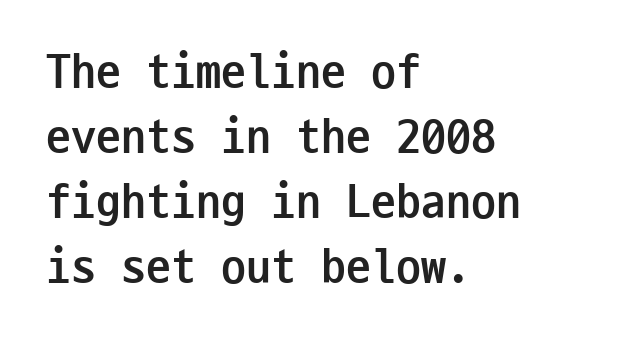
{"serif": "no", "italic": "no", "bold": "yes", "weight": "semibold", "width": "condensed", "stroke_contrast": "low", "x_height": "medium", "monospaced": "yes", "underline": "no", "align": "left", "line_spacing": "normal", "line_spacing_ratio": 1.3, "letter_spacing": "normal", "letter_spacing_em": 0.0, "glyph_px": 50}
